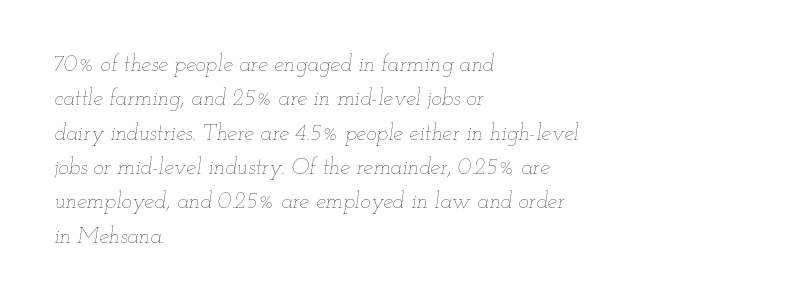
The image shows 22 px text type, italic (leaning right); set left-aligned, normal line spacing (1.56x), normal letter spacing, not underlined.
